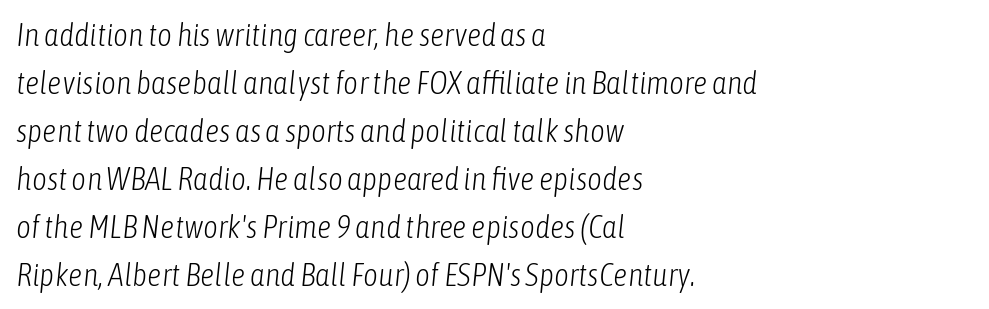
The image shows 32 px light, condensed type, italic (leaning right); set left-aligned, normal line spacing (1.5x), normal letter spacing, not underlined; low stroke contrast and a medium x-height.
